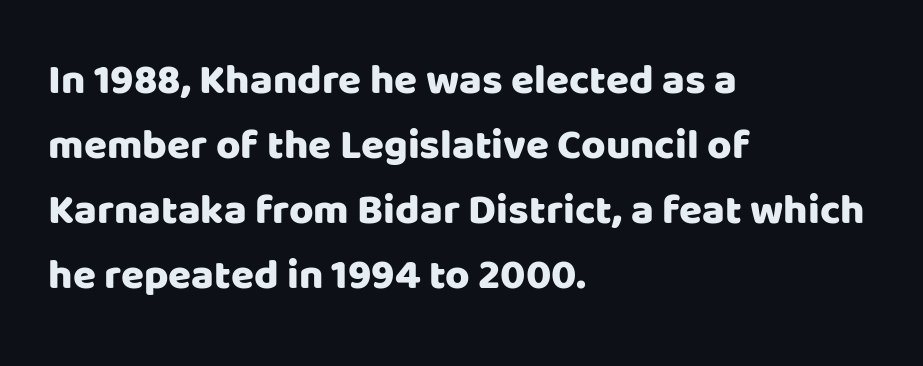
Looks like regular typesetting: each glyph gets only the width it needs. The typesetter chose a ragged-right arrangement here. Upright lettering throughout. The typeface chosen for these lines omits serifs. The rows are spaced the way most documents space them.
